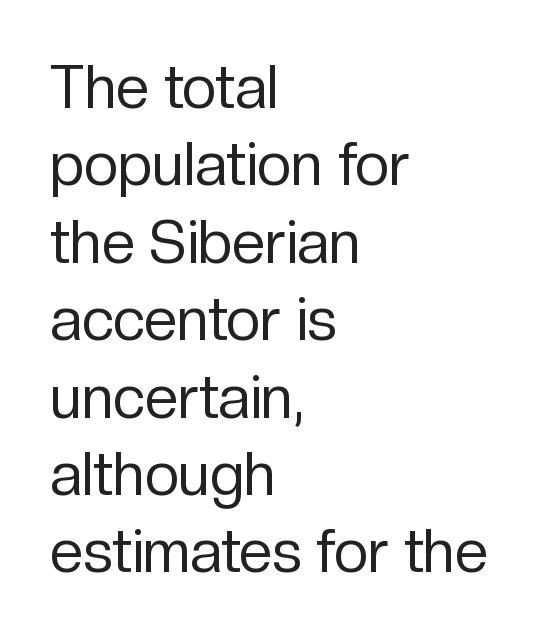
The image shows 60 px regular-weight sans-serif type, upright; set left-aligned, normal line spacing (1.29x), normal letter spacing, not underlined; low stroke contrast and a medium x-height.
